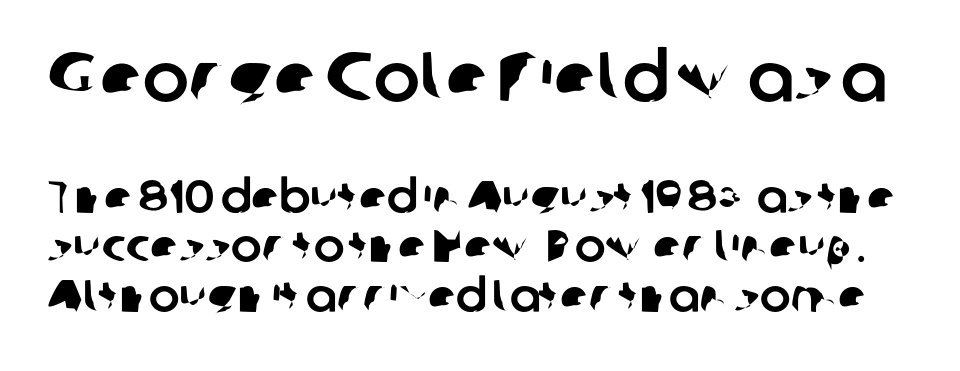
The image shows 69 px sans-serif type; set tight line spacing (1.08x), normal letter spacing, not underlined; the first (top) block is 1.5x larger; low stroke contrast and a medium x-height.
